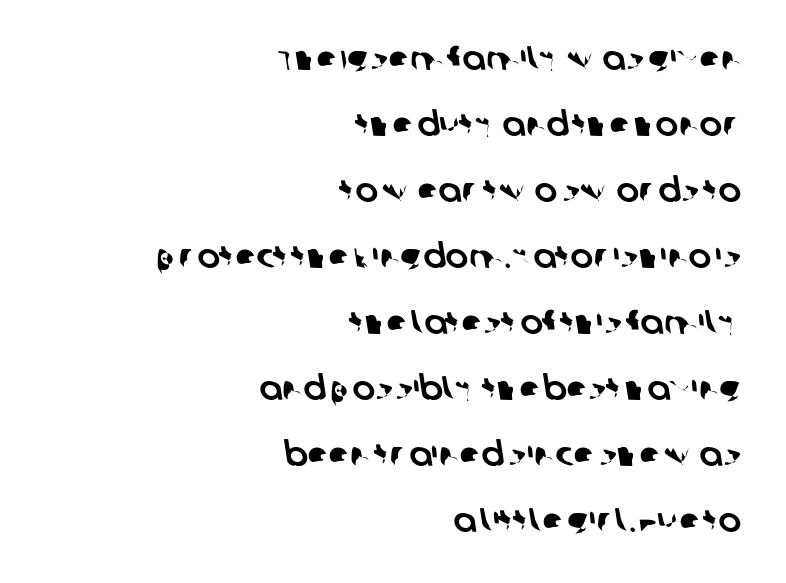
Rows of type keep a wide berth in the vertical direction. Words appear dense and cohesive because spacing is normal. This rendering uses right alignment, leaving the left contour irregular. Do the characters align in a grid? No, the font is proportional. The words here are not underlined.
